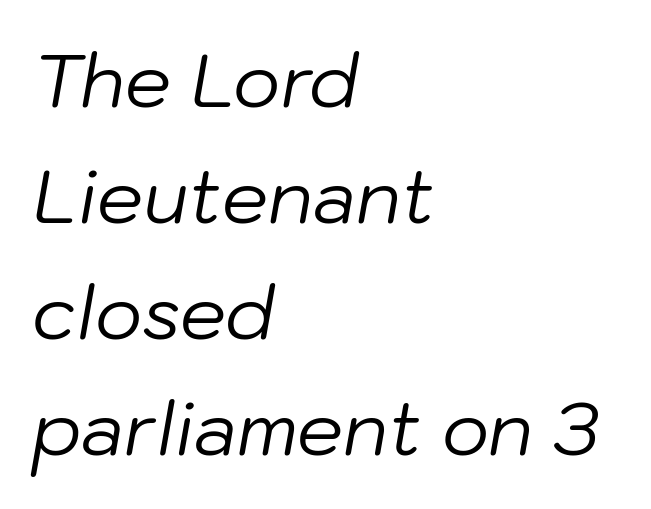
Q: Is the text bold? A: No.
Q: Is the text italic (slanted)? A: Yes, it leans right by about 10 degrees.
Q: Is the text underlined? A: No.
Q: How is the paragraph aligned? A: Left-aligned.
Q: Is the spacing between letters normal or unusually wide? A: Normal.
Q: Is the spacing between lines tight, normal or loose? A: Normal.
Q: Width (condensed, normal, or wide)? A: Normal.
Q: Stroke contrast? A: Low.
Q: x-height? A: Medium.
Q: Monospaced? A: No.
